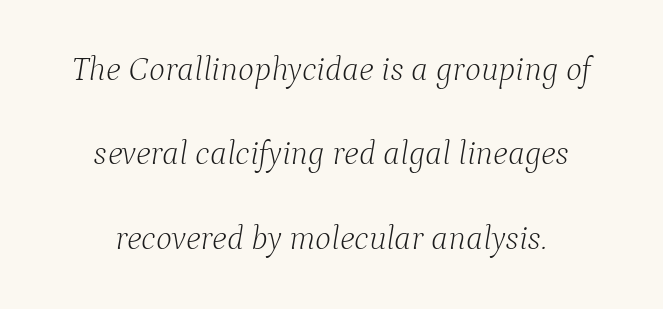
Decoration check: the copy has no underline. Line spacing here is loose. The typesetter chose a symmetrical, centered arrangement here. There's an unmistakable incline to the writing here. Each stroke keeps to a modest, everyday thickness or less. Letterform terminals end in serifs throughout the passage.
